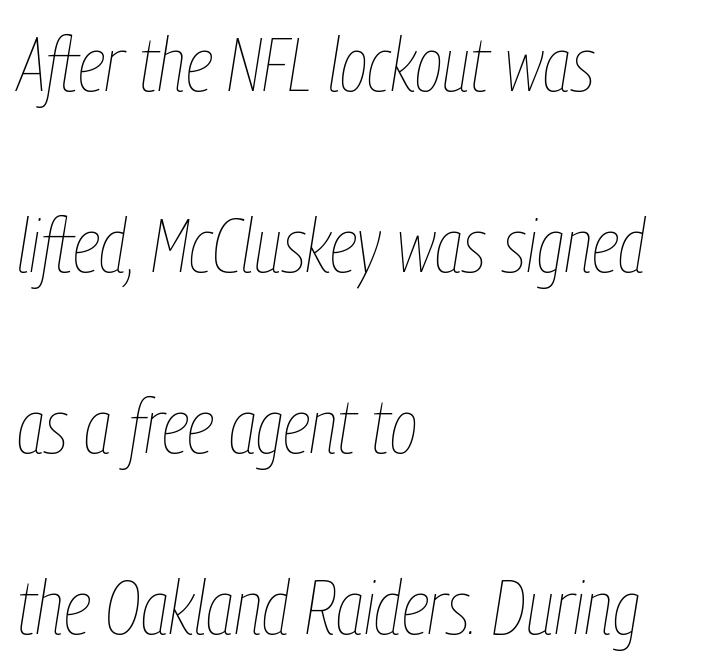
{"italic": "yes", "lean": "right", "slant_degrees": 9, "bold": "no", "weight": "thin", "width": "condensed", "stroke_contrast": "low", "x_height": "medium", "monospaced": "no", "underline": "no", "align": "left", "line_spacing": "loose", "line_spacing_ratio": 2.38, "letter_spacing": "normal", "letter_spacing_em": 0.0, "glyph_px": 76}
